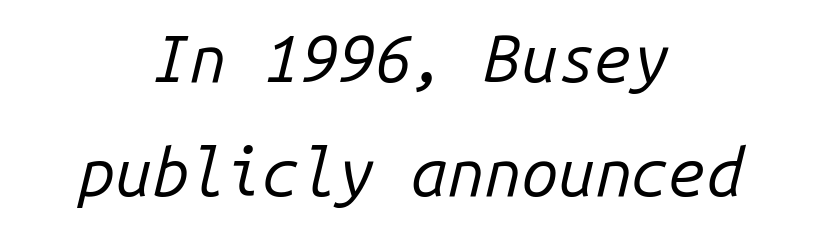
{"italic": "yes", "lean": "right", "slant_degrees": 14, "bold": "no", "weight": "regular", "width": "normal", "stroke_contrast": "low", "x_height": "medium", "monospaced": "yes", "underline": "no", "align": "center", "line_spacing_ratio": 1.72, "letter_spacing": "normal", "letter_spacing_em": 0.0, "glyph_px": 66}
